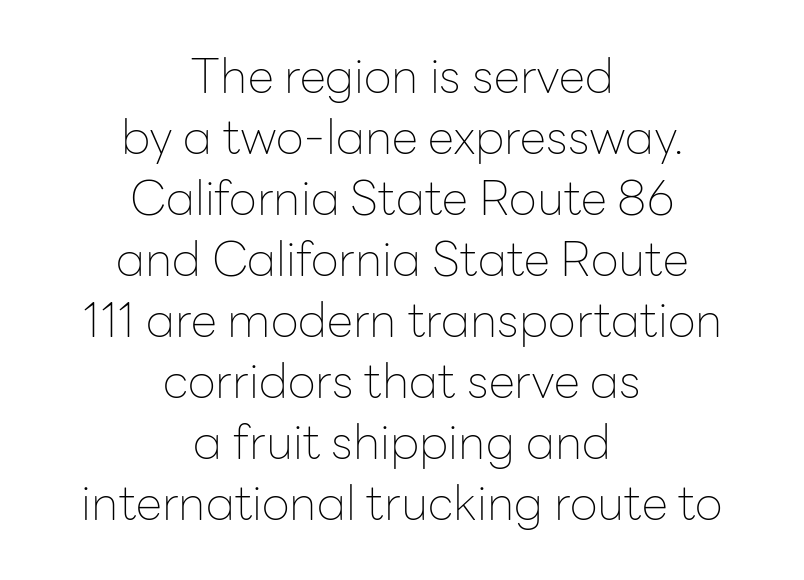
Q: Is the text bold? A: No.
Q: Is the text italic (slanted)? A: No, it is upright.
Q: Is the typeface a serif or a sans-serif typeface? A: Sans-serif.
Q: Is the text underlined? A: No.
Q: How is the paragraph aligned? A: Centered.
Q: Is the spacing between letters normal or unusually wide? A: Normal.
Q: Is the spacing between lines tight, normal or loose? A: Normal.
Q: Width (condensed, normal, or wide)? A: Normal.
Q: Stroke contrast? A: Low.
Q: x-height? A: Medium.
Q: Monospaced? A: No.
